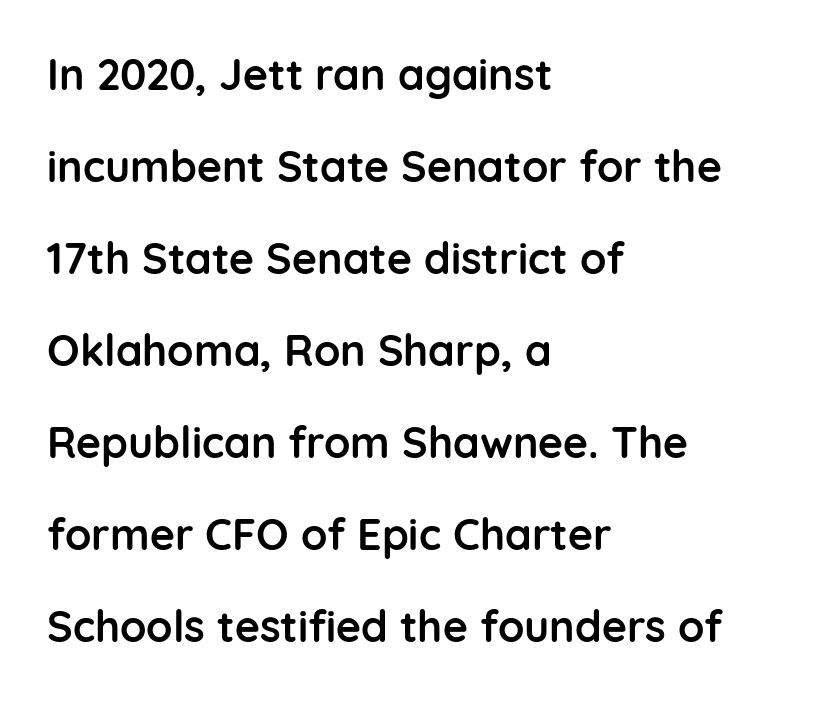
{"serif": "no", "italic": "no", "bold": "yes", "weight": "semibold", "width": "normal", "stroke_contrast": "low", "x_height": "medium", "monospaced": "no", "underline": "no", "align": "left", "line_spacing": "loose", "line_spacing_ratio": 2.14, "letter_spacing": "normal", "letter_spacing_em": 0.0, "glyph_px": 43}
